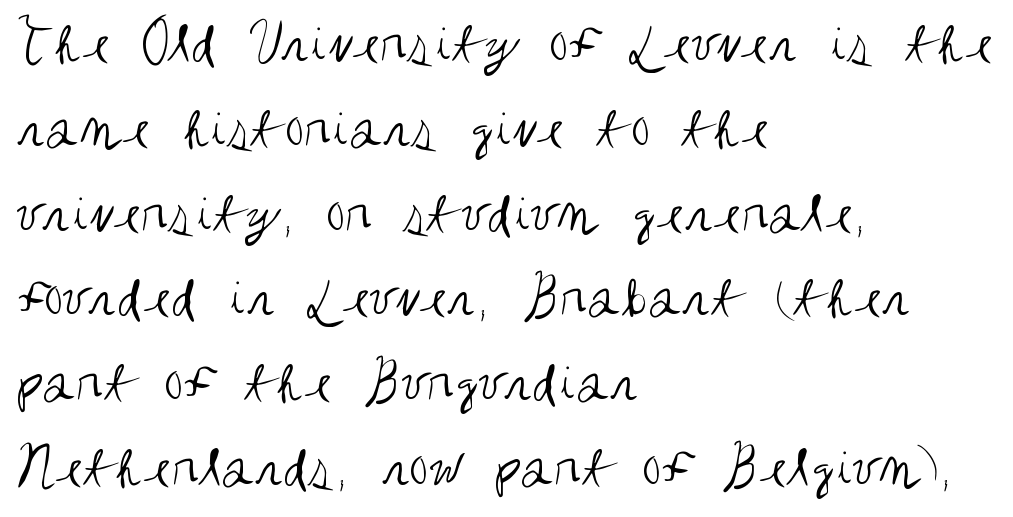
{"serif": "no", "bold": "no", "weight": "regular", "width": "condensed", "stroke_contrast": "medium", "x_height": "large", "monospaced": "no", "underline": "no", "align": "left", "line_spacing": "normal", "line_spacing_ratio": 1.39, "letter_spacing": "normal", "letter_spacing_em": 0.0, "glyph_px": 61}
